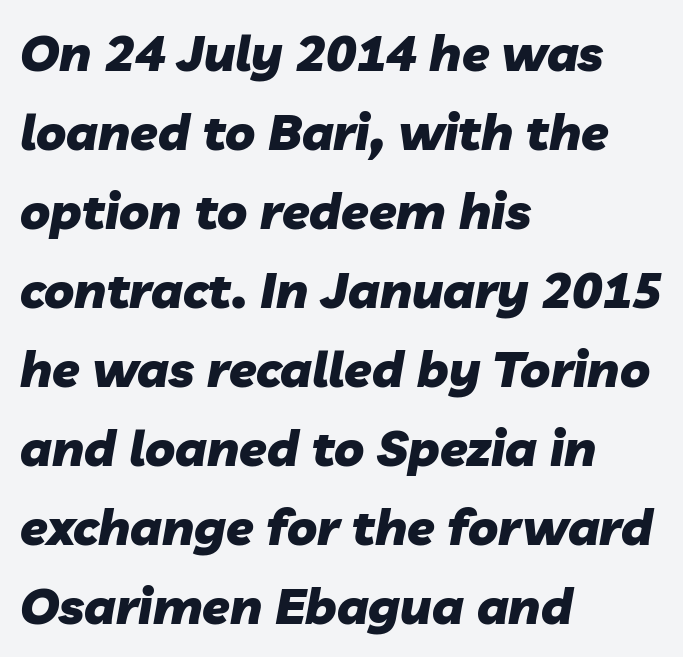
{"italic": "yes", "lean": "right", "slant_degrees": 10, "bold": "yes", "weight": "heavy", "width": "normal", "stroke_contrast": "low", "x_height": "medium", "monospaced": "no", "underline": "no", "align": "left", "line_spacing": "normal", "line_spacing_ratio": 1.58, "letter_spacing": "normal", "letter_spacing_em": 0.0, "glyph_px": 50}
